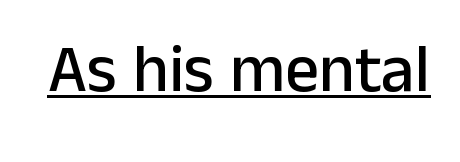
Q: Is the text italic (slanted)? A: No, it is upright.
Q: Is the typeface a serif or a sans-serif typeface? A: Sans-serif.
Q: Is the text underlined? A: Yes.
Q: Is the spacing between letters normal or unusually wide? A: Normal.
Q: Width (condensed, normal, or wide)? A: Normal.
Q: Stroke contrast? A: Low.
Q: x-height? A: Medium.
Q: Monospaced? A: No.
